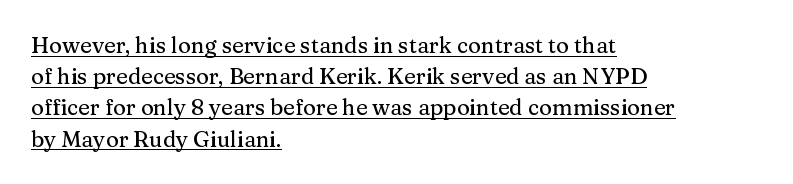
Line spacing here is normal. The glyphs are accompanied by a horizontal stroke just below them. Italic: no, the glyphs are upright roman. The rendering anchors every line to the left-hand side. Characters follow at the spacing the type designer built in.
